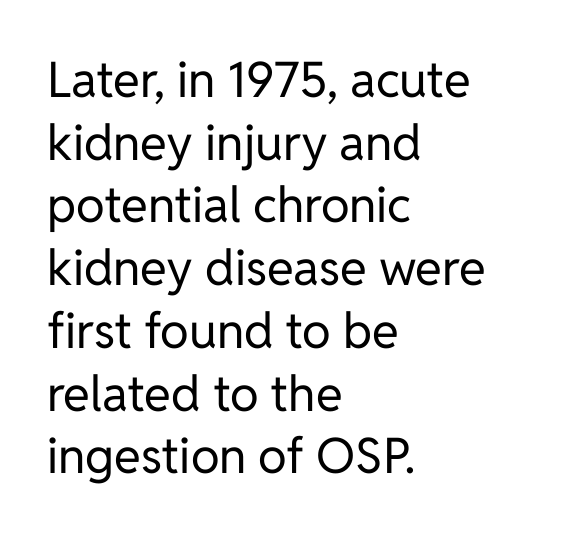
Notice how the stems are strictly vertical — no italics here. These lines are set flush left with a ragged right edge. Glyph-to-glyph distance matches everyday printed text. A sans-serif font was chosen for this passage. Is this a heavy cut? Hardly; it is regular or lighter. Clear beneath every line of the passage.
